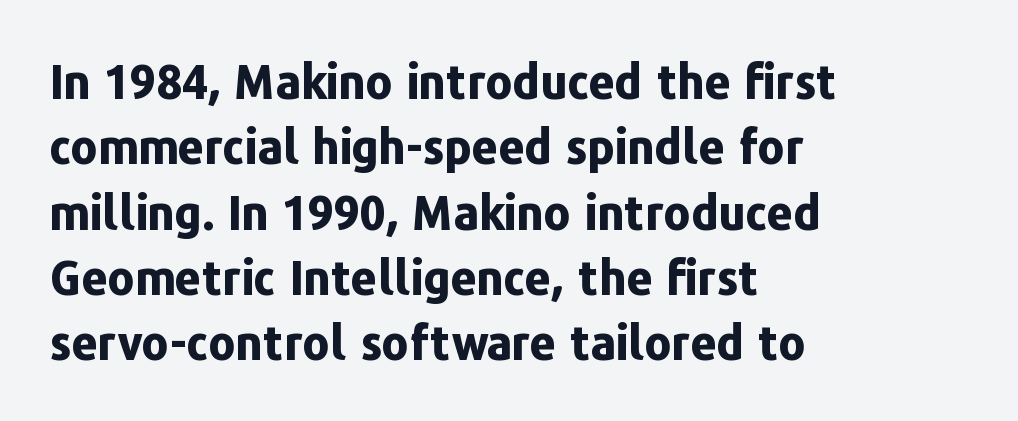
The image shows 46 px bold sans-serif type, upright; set left-aligned, normal line spacing (1.42x), normal letter spacing, not underlined; low stroke contrast and a medium x-height.
